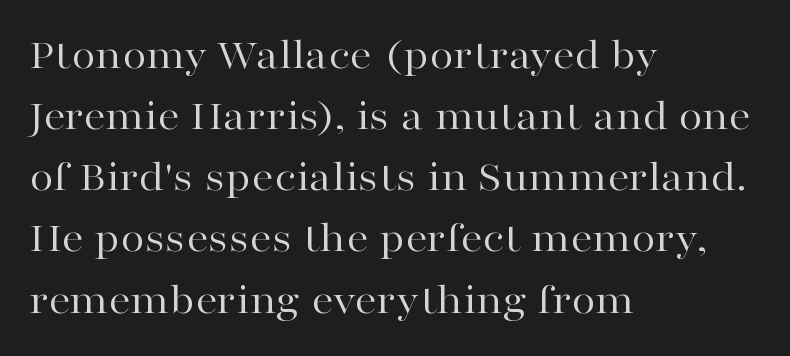
The text was rendered using a seriffed face with decorative stroke endings. This is roman type, the default non-slanted kind. Interline gaps are of average width in this sample. The passage shown is not bold in any degree.
